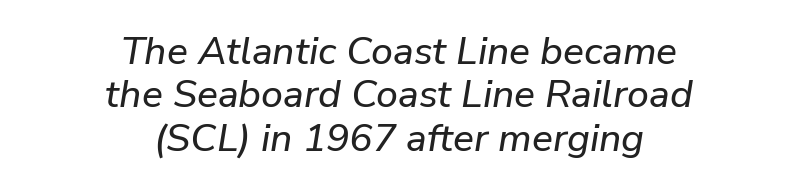
The image shows 39 px text type, italic (leaning right); set centered, tight line spacing (1.11x), normal letter spacing, not underlined; low stroke contrast and a medium x-height.
